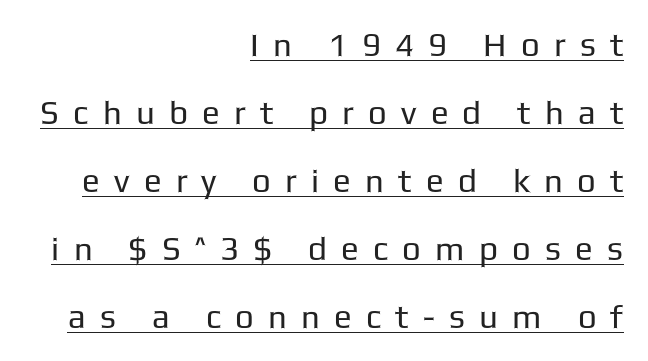
Q: Is the text bold? A: No.
Q: Is the text italic (slanted)? A: No, it is upright.
Q: Is the typeface a serif or a sans-serif typeface? A: Sans-serif.
Q: Is the text underlined? A: Yes.
Q: How is the paragraph aligned? A: Right-aligned.
Q: Is the spacing between letters normal or unusually wide? A: Unusually wide.
Q: Is the spacing between lines tight, normal or loose? A: Loose.
Q: Width (condensed, normal, or wide)? A: Normal.
Q: Stroke contrast? A: Low.
Q: x-height? A: Medium.
Q: Monospaced? A: No.
